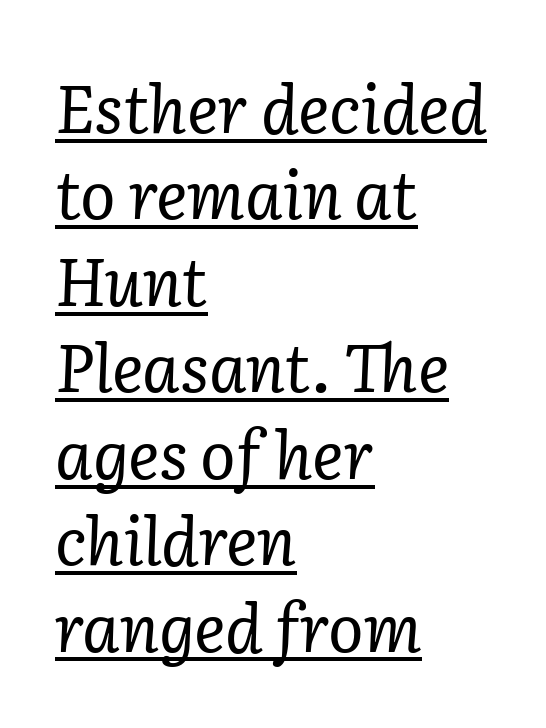
The image shows 66 px regular-weight serif type, italic (leaning right); set left-aligned, normal line spacing (1.31x), normal letter spacing, underlined; low stroke contrast and a medium x-height.
